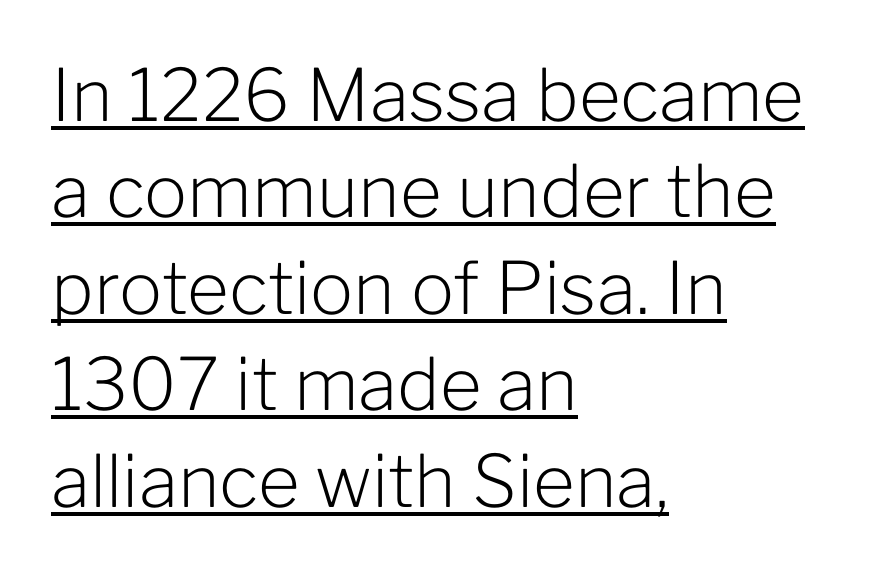
The image shows 72 px light sans-serif type, upright; set left-aligned, normal line spacing (1.34x), normal letter spacing, underlined; low stroke contrast and a medium x-height.
